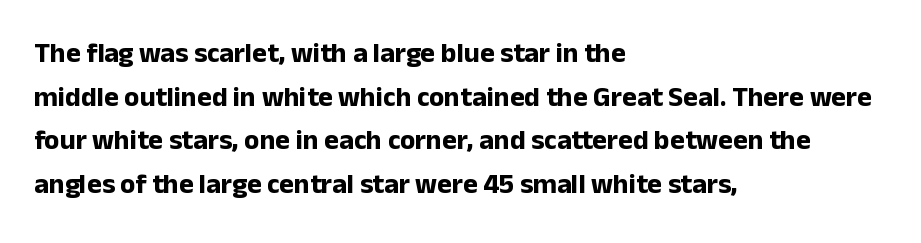
{"serif": "no", "italic": "no", "bold": "yes", "weight": "bold", "width": "normal", "stroke_contrast": "low", "x_height": "medium", "monospaced": "no", "underline": "no", "align": "left", "line_spacing": "normal", "line_spacing_ratio": 1.56, "letter_spacing": "normal", "letter_spacing_em": 0.0, "glyph_px": 28}
